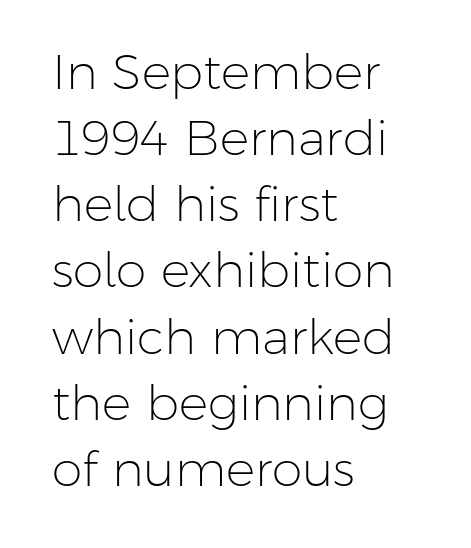
The image shows 49 px light sans-serif type, upright; set left-aligned, normal line spacing (1.35x), normal letter spacing, not underlined; low stroke contrast and a medium x-height.
